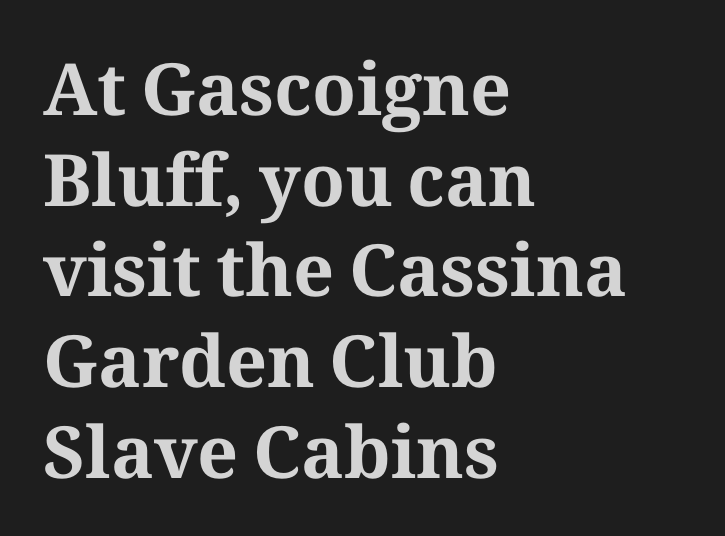
{"serif": "yes", "italic": "no", "bold": "yes", "weight": "bold", "width": "normal", "stroke_contrast": "medium", "x_height": "medium", "monospaced": "no", "underline": "no", "align": "left", "line_spacing": "normal", "line_spacing_ratio": 1.26, "letter_spacing": "normal", "letter_spacing_em": 0.0, "glyph_px": 72}
